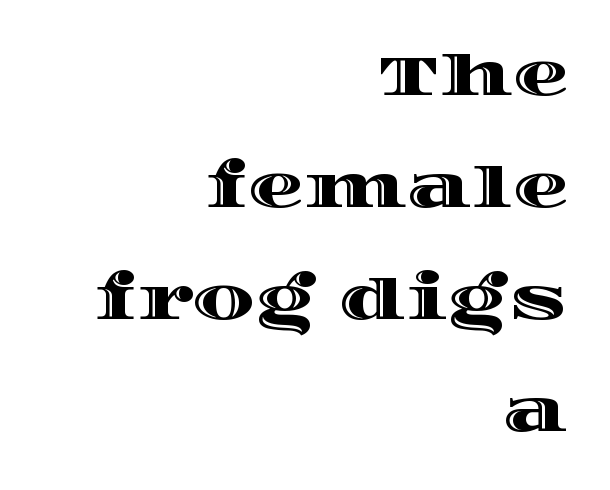
{"italic": "no", "width": "wide", "x_height": "large", "monospaced": "no", "underline": "no", "align": "right", "line_spacing": "loose", "line_spacing_ratio": 2.0, "letter_spacing": "normal", "letter_spacing_em": 0.0, "glyph_px": 56}
